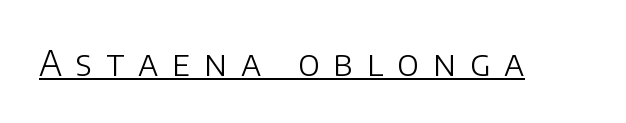
Q: Is the text bold? A: No.
Q: Is the text italic (slanted)? A: No, it is upright.
Q: Is the typeface a serif or a sans-serif typeface? A: Sans-serif.
Q: Is the text underlined? A: Yes.
Q: Is the spacing between letters normal or unusually wide? A: Unusually wide.
Q: Width (condensed, normal, or wide)? A: Normal.
Q: Stroke contrast? A: Low.
Q: x-height? A: Large.
Q: Monospaced? A: No.
